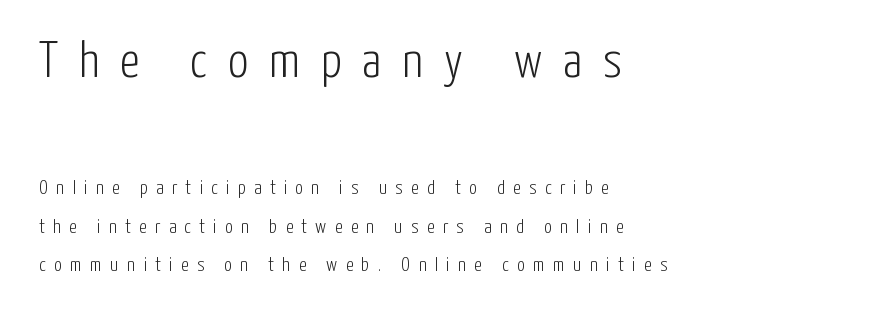
{"serif": "no", "italic": "no", "bold": "no", "weight": "light", "width": "condensed", "stroke_contrast": "low", "x_height": "medium", "monospaced": "no", "underline": "no", "align": "left", "line_spacing": "loose", "line_spacing_ratio": 1.94, "letter_spacing": "wide", "letter_spacing_em": 0.41, "larger_block": "first", "size_ratio": 2.55, "glyph_px": 51}
